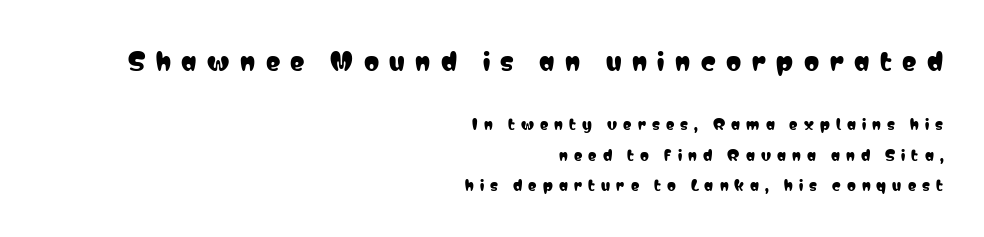
Type size steps down from the first block to the second. Casual observation: everything's shoved over to the right. The letters are spread apart with noticeably loose tracking. Quick note: underline off.
